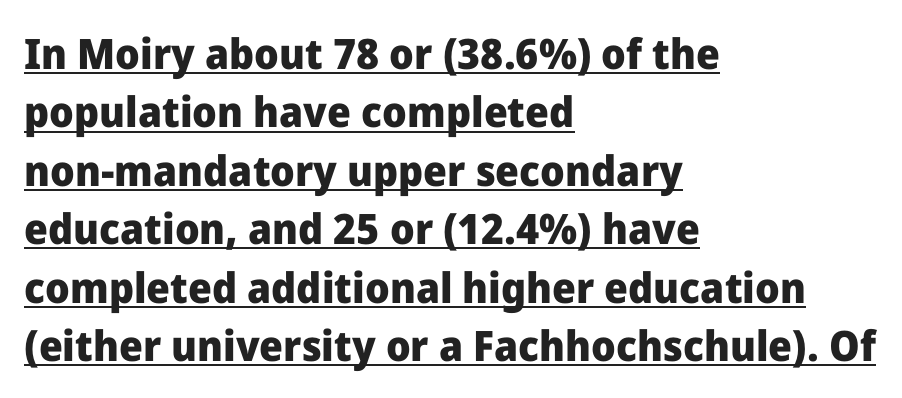
Q: Is the text bold? A: Yes.
Q: Is the text italic (slanted)? A: No, it is upright.
Q: Is the typeface a serif or a sans-serif typeface? A: Sans-serif.
Q: Is the text underlined? A: Yes.
Q: How is the paragraph aligned? A: Left-aligned.
Q: Is the spacing between letters normal or unusually wide? A: Normal.
Q: Is the spacing between lines tight, normal or loose? A: Normal.
Q: Width (condensed, normal, or wide)? A: Normal.
Q: Stroke contrast? A: Low.
Q: x-height? A: Medium.
Q: Monospaced? A: No.
